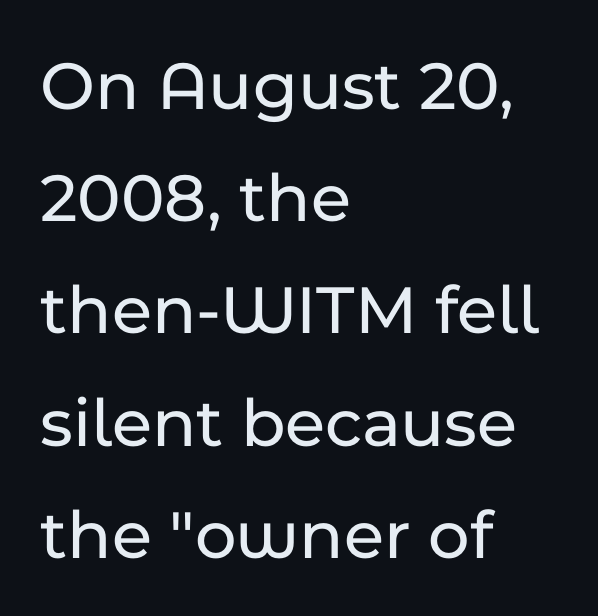
Q: Is the text italic (slanted)? A: No, it is upright.
Q: Is the typeface a serif or a sans-serif typeface? A: Sans-serif.
Q: Is the text underlined? A: No.
Q: How is the paragraph aligned? A: Left-aligned.
Q: Is the spacing between letters normal or unusually wide? A: Normal.
Q: Is the spacing between lines tight, normal or loose? A: Normal.
Q: Width (condensed, normal, or wide)? A: Normal.
Q: Stroke contrast? A: Low.
Q: x-height? A: Medium.
Q: Monospaced? A: No.
